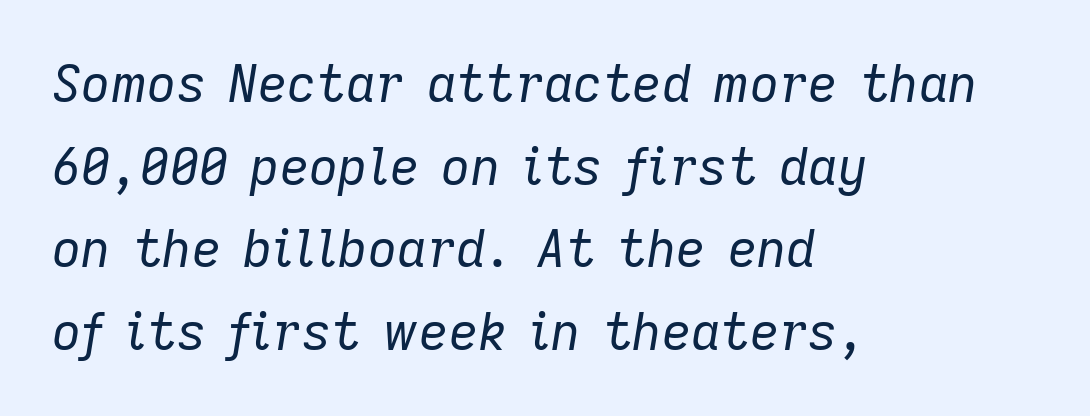
Weight: in the light-to-regular range. The glyphs are unaccompanied by any horizontal stroke below them. The passage shown is typed in a proportional face where columns would drift. Every character sits at an angle, as italics do.
